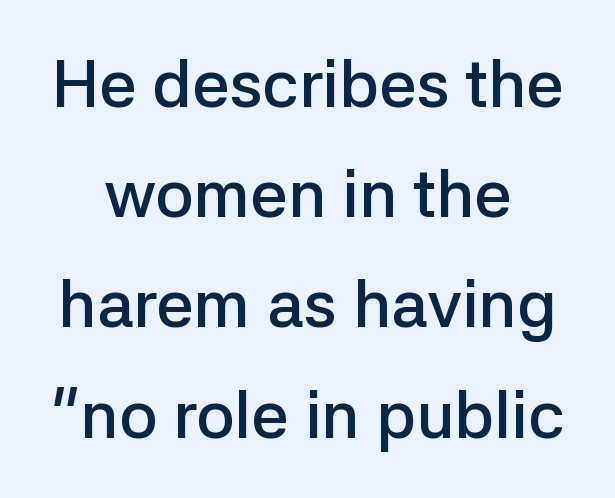
Q: Is the text bold? A: Semi-bold.
Q: Is the text italic (slanted)? A: No, it is upright.
Q: Is the typeface a serif or a sans-serif typeface? A: Sans-serif.
Q: Is the text underlined? A: No.
Q: How is the paragraph aligned? A: Centered.
Q: Is the spacing between letters normal or unusually wide? A: Normal.
Q: Is the spacing between lines tight, normal or loose? A: Normal.
Q: Width (condensed, normal, or wide)? A: Normal.
Q: Stroke contrast? A: Low.
Q: x-height? A: Medium.
Q: Monospaced? A: No.
